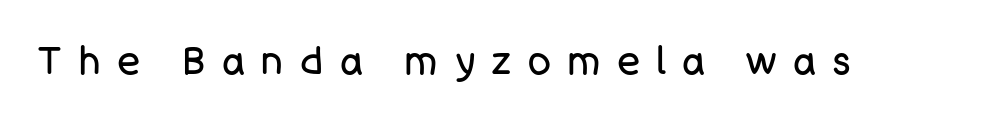
{"serif": "no", "italic": "no", "bold": "no", "weight": "regular", "width": "normal", "stroke_contrast": "low", "x_height": "large", "monospaced": "no", "underline": "no", "letter_spacing": "wide", "letter_spacing_em": 0.45, "glyph_px": 38}
